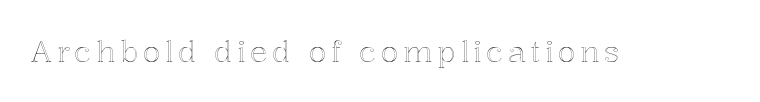
Q: Is the text italic (slanted)? A: No, it is upright.
Q: Is the text underlined? A: No.
Q: Width (condensed, normal, or wide)? A: Normal.
Q: x-height? A: Medium.
Q: Monospaced? A: No.
